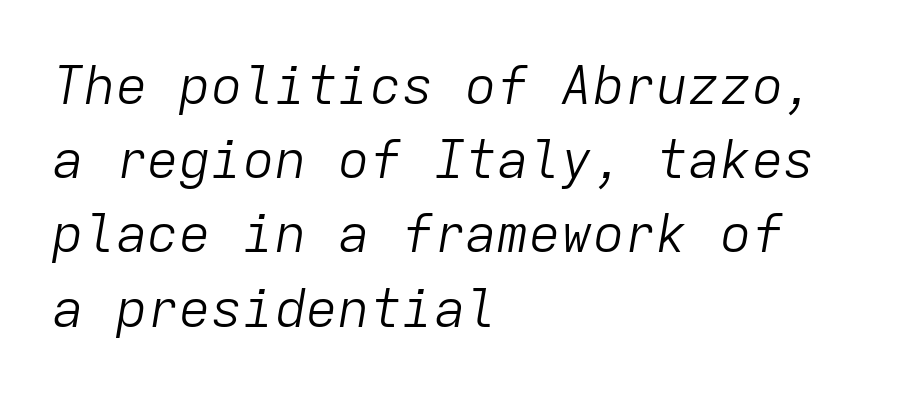
The passage shown stacks its lines at a standard gap. Fixed-width glyphs throughout — classic coding-font behaviour. Has an underline been added? It has not. It's the slanting kind of type.
